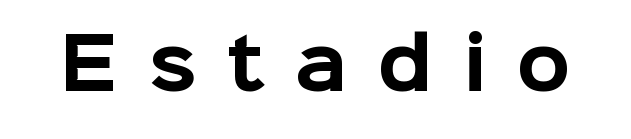
A roman cut, with each character standing at attention. Each letter's strokes conclude bluntly, with no projecting serifs. The passage shown is typed in a proportional face where columns would drift. The area under the type is left untouched. Loose tracking; the words dissolve into strings of separated letters.
